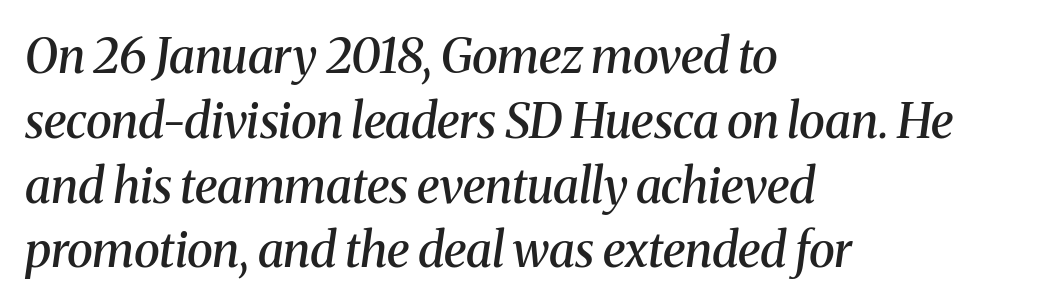
Q: Is the text bold? A: Semi-bold.
Q: Is the text italic (slanted)? A: Yes, it leans right by about 8 degrees.
Q: Is the typeface a serif or a sans-serif typeface? A: Serif.
Q: Is the text underlined? A: No.
Q: How is the paragraph aligned? A: Left-aligned.
Q: Is the spacing between letters normal or unusually wide? A: Normal.
Q: Is the spacing between lines tight, normal or loose? A: Normal.
Q: Width (condensed, normal, or wide)? A: Normal.
Q: Stroke contrast? A: Medium.
Q: x-height? A: Medium.
Q: Monospaced? A: No.
